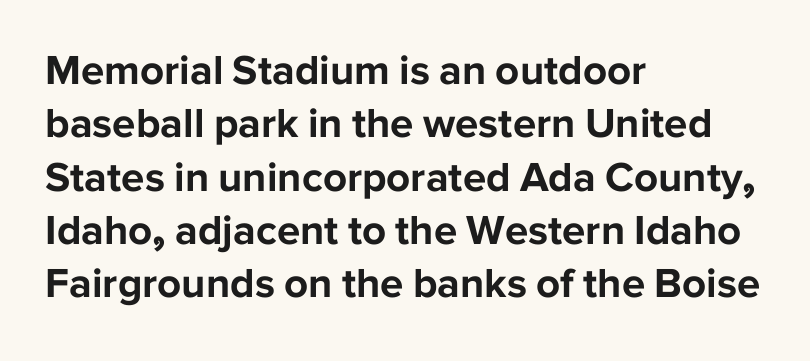
The image shows 42 px bold sans-serif type, upright; set left-aligned, normal line spacing (1.27x), normal letter spacing, not underlined; low stroke contrast and a medium x-height.
